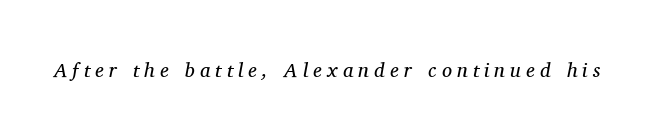
{"italic": "yes", "lean": "right", "slant_degrees": 11, "bold": "no", "underline": "no", "letter_spacing": "wide", "letter_spacing_em": 0.26, "glyph_px": 20}
